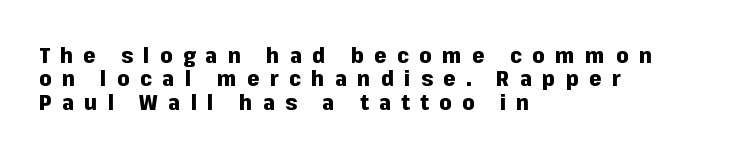
Q: Is the text bold? A: Yes.
Q: Is the text italic (slanted)? A: No, it is upright.
Q: Is the text underlined? A: No.
Q: How is the paragraph aligned? A: Left-aligned.
Q: Is the spacing between letters normal or unusually wide? A: Unusually wide.
Q: Is the spacing between lines tight, normal or loose? A: Tight.
